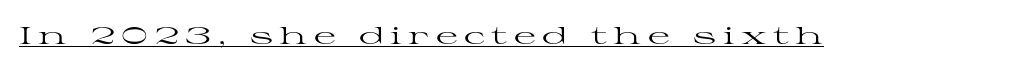
Q: Is the text bold? A: No.
Q: Is the text italic (slanted)? A: No, it is upright.
Q: Is the text underlined? A: Yes.
Q: Is the spacing between letters normal or unusually wide? A: Unusually wide.
